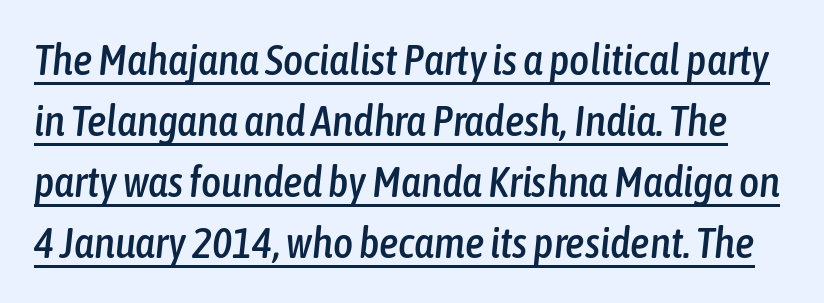
Q: Is the text italic (slanted)? A: Yes, it leans right by about 6 degrees.
Q: Is the text underlined? A: Yes.
Q: Is the spacing between letters normal or unusually wide? A: Normal.
Q: Is the spacing between lines tight, normal or loose? A: Normal.
Q: Width (condensed, normal, or wide)? A: Condensed.
Q: Stroke contrast? A: Low.
Q: x-height? A: Medium.
Q: Monospaced? A: No.
